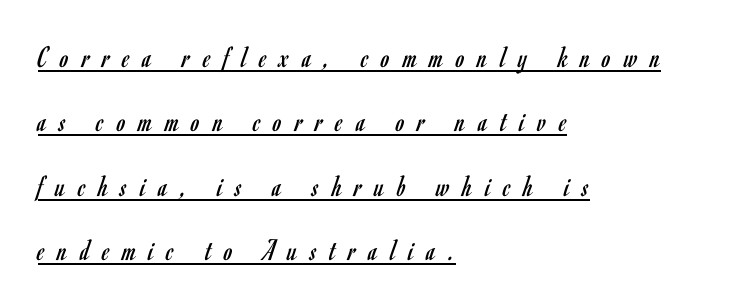
The image shows 31 px regular-weight, condensed sans-serif type; set left-aligned, loose line spacing (2.08x), unusually wide letter spacing (+0.42 em), underlined; low stroke contrast and a small x-height.
